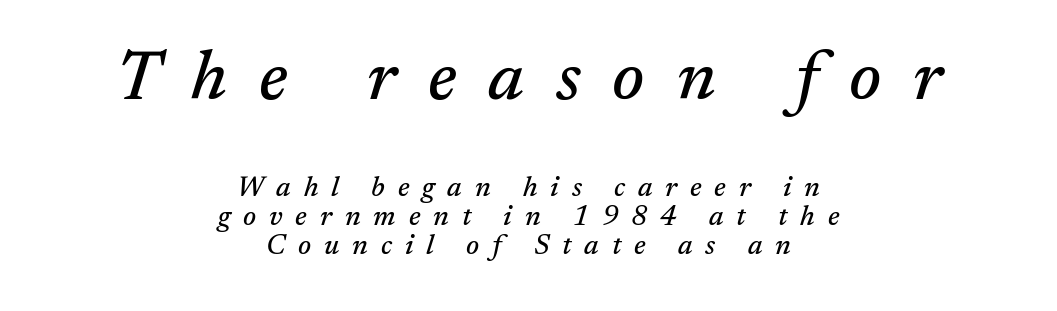
Q: Is the text italic (slanted)? A: Yes, it leans right by about 17 degrees.
Q: Is the typeface a serif or a sans-serif typeface? A: Serif.
Q: Is the text underlined? A: No.
Q: How is the paragraph aligned? A: Centered.
Q: Is the spacing between letters normal or unusually wide? A: Unusually wide.
Q: Is the spacing between lines tight, normal or loose? A: Tight.
Q: Which block of text is set in a larger size, the first (top) or the second (bottom)? A: The first (top) one.
Q: Width (condensed, normal, or wide)? A: Normal.
Q: Stroke contrast? A: Medium.
Q: x-height? A: Medium.
Q: Monospaced? A: No.
